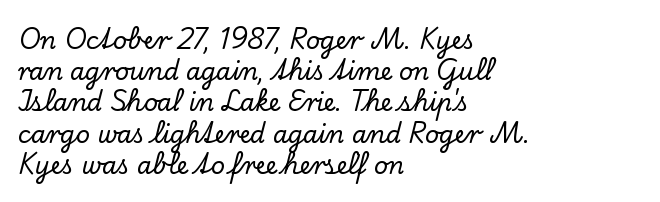
{"underline": "no", "align": "left", "line_spacing": "normal", "line_spacing_ratio": 1.3, "letter_spacing": "normal", "letter_spacing_em": 0.0, "glyph_px": 24}
